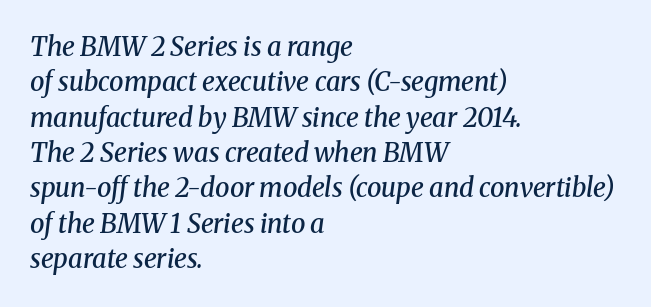
Q: Is the text bold? A: Semi-bold.
Q: Is the text italic (slanted)? A: Yes, it leans right by about 8 degrees.
Q: Is the text underlined? A: No.
Q: How is the paragraph aligned? A: Left-aligned.
Q: Is the spacing between letters normal or unusually wide? A: Normal.
Q: Is the spacing between lines tight, normal or loose? A: Normal.
